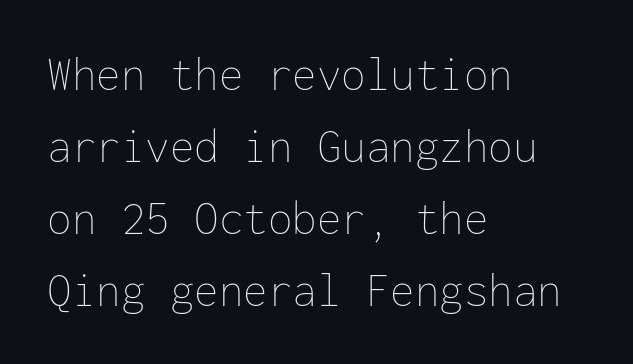
Baseline-to-baseline distance is the conventional proportion of letter height. The zone under the glyphs is completely vacant. All the whitespace from short lines collects on the right. Looks like terminal output: every glyph gets an equal slot. Designer's note — italics off, roman on. Caption: standard tracking, unaltered.
